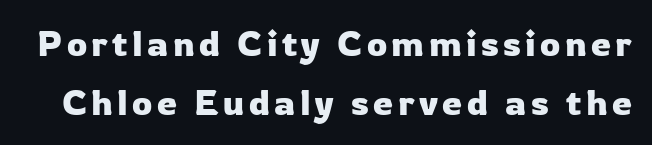
{"serif": "no", "italic": "no", "width": "normal", "stroke_contrast": "low", "x_height": "medium", "monospaced": "no", "underline": "no", "line_spacing": "normal", "line_spacing_ratio": 1.64, "glyph_px": 36}
